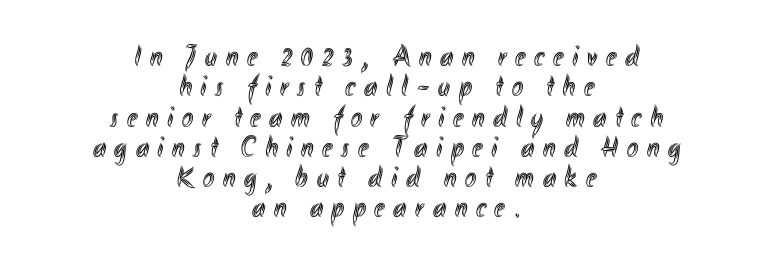
A clean baseline with only descenders dipping below it. Spacing verdict: proportional, widths tailored to each character. In terms of letterspacing, this is a distinctly airy, spread setting. The designer dialed line spacing down below the default.
